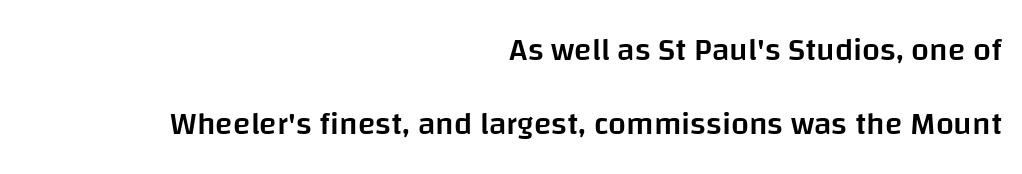
{"serif": "no", "italic": "no", "bold": "semi", "weight": "semibold", "width": "normal", "stroke_contrast": "low", "x_height": "large", "monospaced": "no", "underline": "no", "align": "right", "line_spacing": "loose", "line_spacing_ratio": 2.3, "letter_spacing": "normal", "letter_spacing_em": 0.0, "glyph_px": 32}
